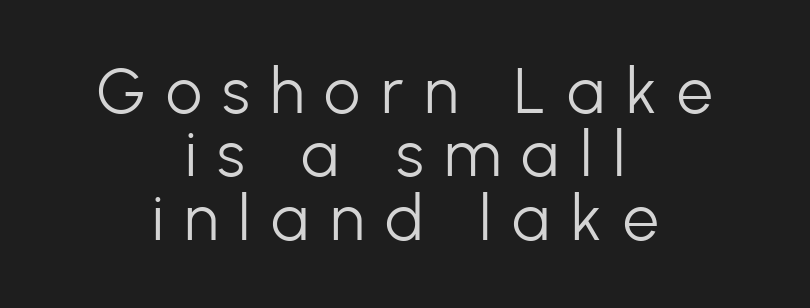
{"serif": "no", "italic": "no", "bold": "no", "weight": "light", "width": "normal", "stroke_contrast": "low", "x_height": "medium", "monospaced": "no", "underline": "no", "align": "center", "line_spacing": "tight", "line_spacing_ratio": 0.99, "letter_spacing": "wide", "letter_spacing_em": 0.32, "glyph_px": 64}
